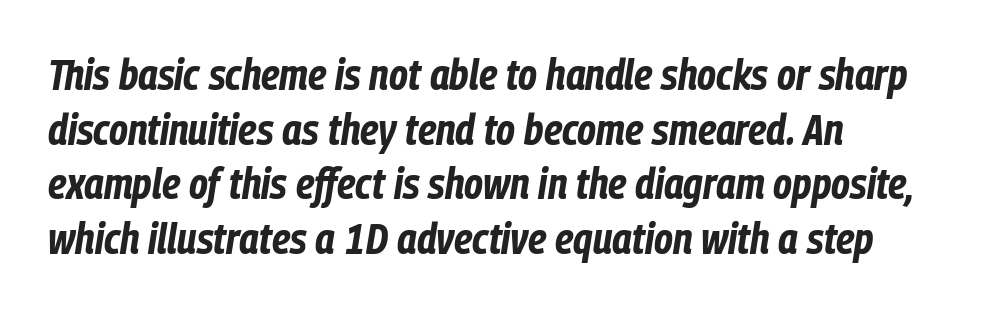
Q: Is the text bold? A: Yes.
Q: Is the text italic (slanted)? A: Yes, it leans right by about 9 degrees.
Q: Is the text underlined? A: No.
Q: How is the paragraph aligned? A: Left-aligned.
Q: Is the spacing between letters normal or unusually wide? A: Normal.
Q: Is the spacing between lines tight, normal or loose? A: Normal.
Q: Width (condensed, normal, or wide)? A: Condensed.
Q: Stroke contrast? A: Low.
Q: x-height? A: Medium.
Q: Monospaced? A: No.
